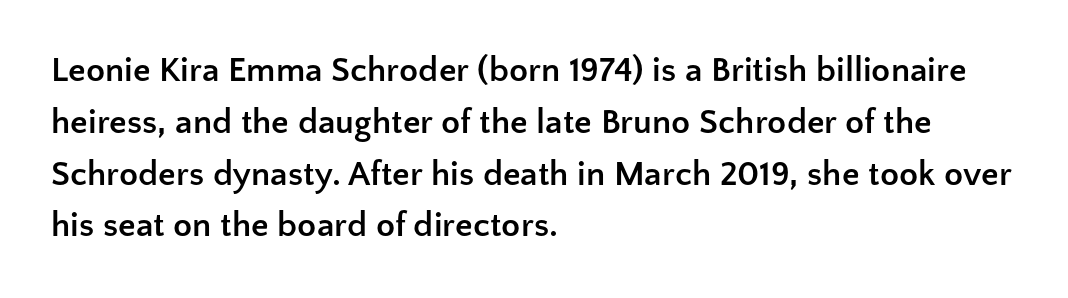
{"serif": "no", "italic": "no", "bold": "yes", "weight": "semibold", "width": "normal", "stroke_contrast": "low", "x_height": "medium", "monospaced": "no", "underline": "no", "align": "left", "line_spacing": "normal", "line_spacing_ratio": 1.48, "letter_spacing": "normal", "letter_spacing_em": 0.0, "glyph_px": 35}
